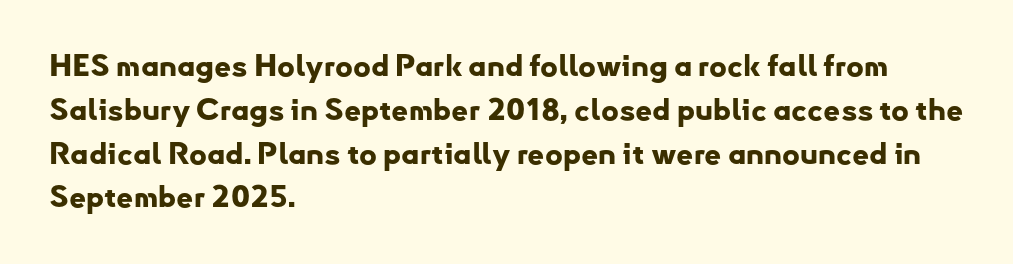
Q: Is the text bold? A: Yes.
Q: Is the text italic (slanted)? A: No, it is upright.
Q: Is the typeface a serif or a sans-serif typeface? A: Sans-serif.
Q: Is the text underlined? A: No.
Q: How is the paragraph aligned? A: Left-aligned.
Q: Is the spacing between letters normal or unusually wide? A: Normal.
Q: Is the spacing between lines tight, normal or loose? A: Normal.
Q: Width (condensed, normal, or wide)? A: Normal.
Q: Stroke contrast? A: Low.
Q: x-height? A: Small.
Q: Monospaced? A: No.
